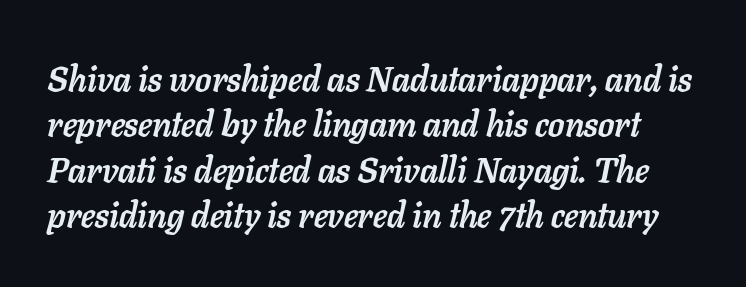
{"italic": "yes", "lean": "right", "slant_degrees": 11, "bold": "yes", "weight": "semibold", "width": "normal", "stroke_contrast": "low", "x_height": "medium", "monospaced": "no", "underline": "no", "line_spacing": "normal", "line_spacing_ratio": 1.3, "letter_spacing": "normal", "letter_spacing_em": 0.0, "glyph_px": 35}
